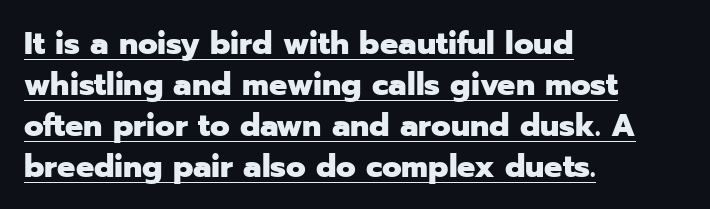
{"serif": "no", "italic": "no", "bold": "yes", "weight": "heavy", "width": "normal", "stroke_contrast": "low", "x_height": "medium", "monospaced": "no", "underline": "yes", "align": "left", "line_spacing": "normal", "line_spacing_ratio": 1.28, "letter_spacing": "normal", "letter_spacing_em": 0.0, "glyph_px": 32}
